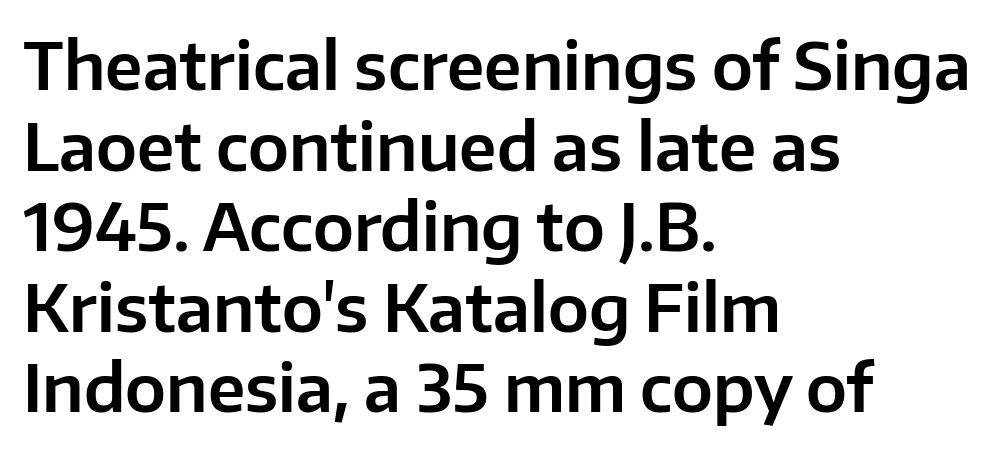
Stroke terminals: plain, sans-serif. Upright lettering throughout. The area under the type is left untouched. Do the characters align in a grid? No, the font is proportional. The ragged edge is on the right, which tells us the setting is flush left.
